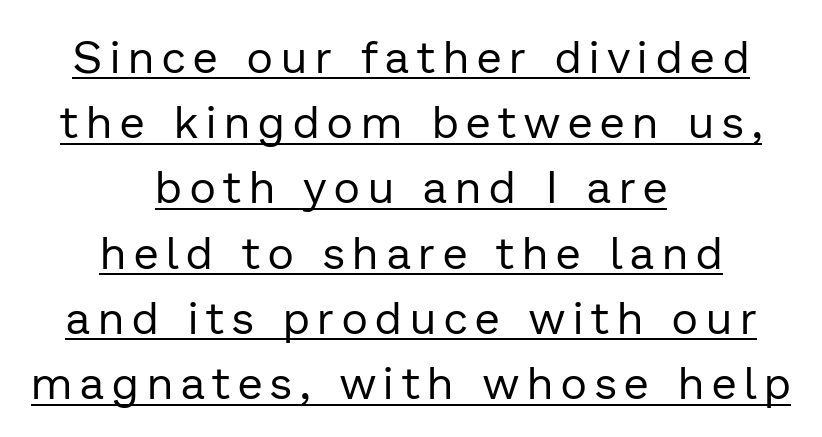
{"serif": "no", "italic": "no", "bold": "no", "weight": "regular", "width": "normal", "stroke_contrast": "low", "x_height": "medium", "monospaced": "no", "underline": "yes", "align": "center", "line_spacing": "normal", "line_spacing_ratio": 1.45, "glyph_px": 45}
